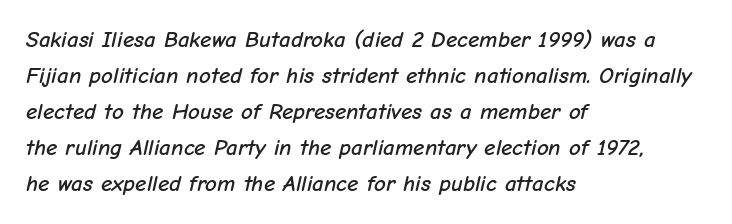
The image shows 23 px text type, italic (leaning right); set left-aligned, normal line spacing (1.57x), normal letter spacing, not underlined.
